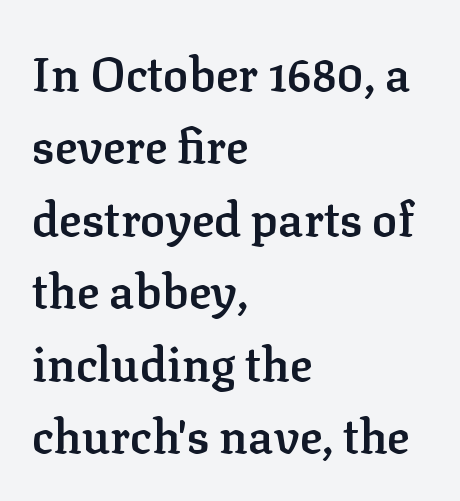
The image shows 47 px semibold serif type, upright; set left-aligned, normal line spacing (1.54x), normal letter spacing, not underlined; low stroke contrast and a medium x-height.
